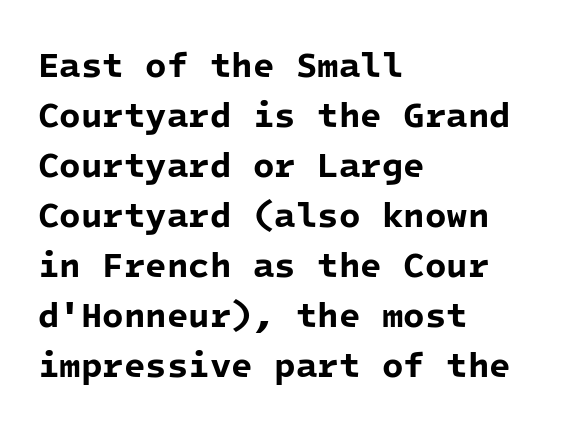
Q: Is the text bold? A: Yes.
Q: Is the typeface a serif or a sans-serif typeface? A: Sans-serif.
Q: Is the text underlined? A: No.
Q: How is the paragraph aligned? A: Left-aligned.
Q: Is the spacing between letters normal or unusually wide? A: Normal.
Q: Is the spacing between lines tight, normal or loose? A: Normal.
Q: Width (condensed, normal, or wide)? A: Normal.
Q: Stroke contrast? A: Low.
Q: x-height? A: Medium.
Q: Monospaced? A: Yes.
